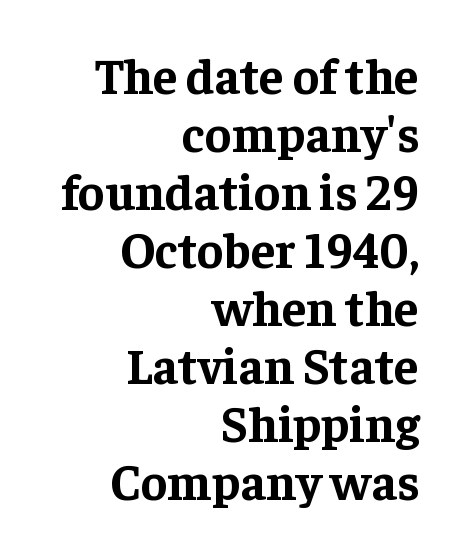
{"serif": "yes", "italic": "no", "bold": "yes", "weight": "bold", "width": "normal", "stroke_contrast": "low", "x_height": "medium", "monospaced": "no", "underline": "no", "align": "right", "line_spacing_ratio": 1.16, "letter_spacing": "normal", "letter_spacing_em": 0.0, "glyph_px": 50}
